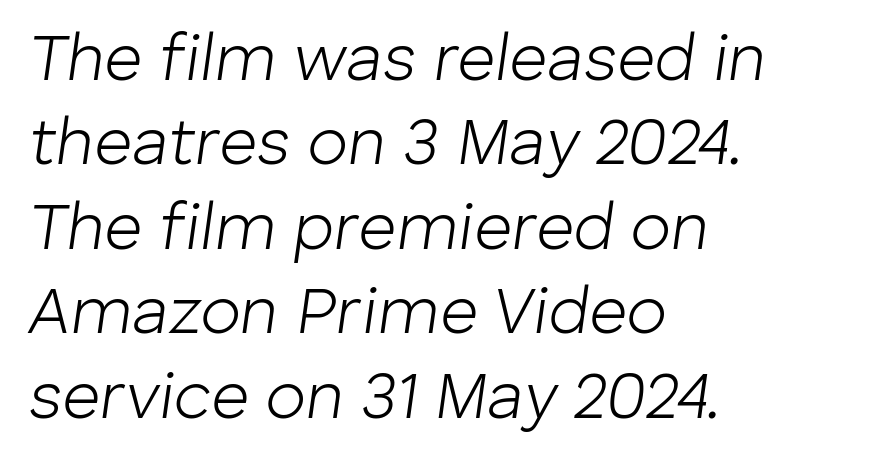
A clean baseline with only descenders dipping below it. Reading down the column, the eye jumps a familiar distance to each next line. Each letter keeps its own natural width here, so spacing adapts to shape. There's an unmistakable incline to the writing here. The compositor pushed each line to the left boundary.
